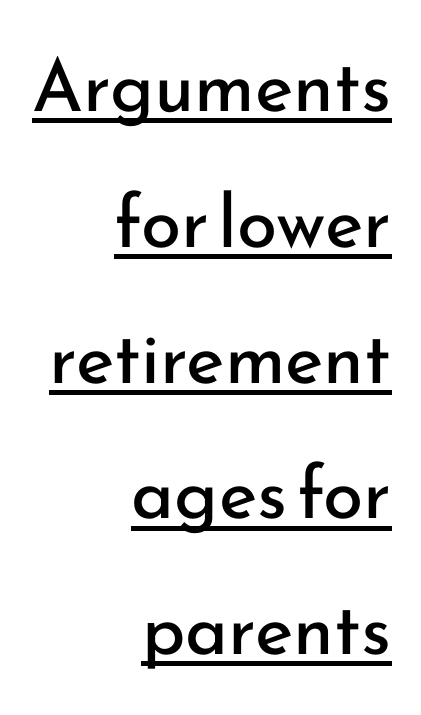
The image shows 73 px regular-weight sans-serif type, upright; set right-aligned, line spacing 1.86x, normal letter spacing, underlined; low stroke contrast and a small x-height.
